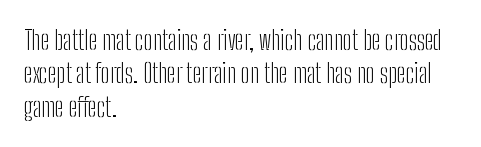
{"italic": "no", "bold": "no", "underline": "no", "align": "left", "line_spacing": "normal", "line_spacing_ratio": 1.28, "letter_spacing": "normal", "letter_spacing_em": 0.0, "glyph_px": 26}
